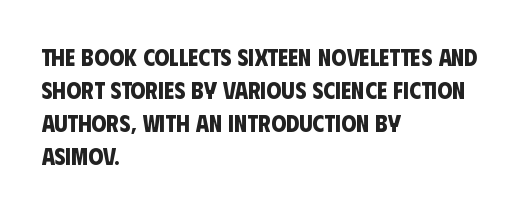
The image shows 24 px bold type; set left-aligned, normal line spacing (1.38x), normal letter spacing, not underlined.
